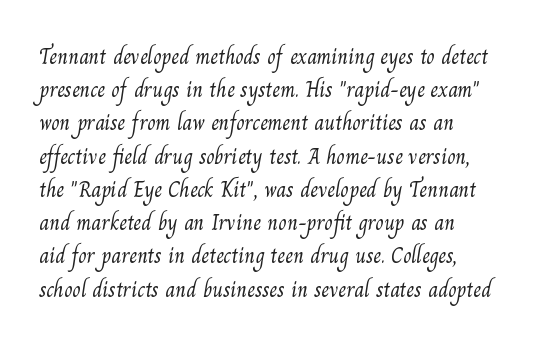
{"bold": "no", "underline": "no", "line_spacing": "normal", "line_spacing_ratio": 1.51, "letter_spacing": "normal", "letter_spacing_em": 0.0, "glyph_px": 22}
